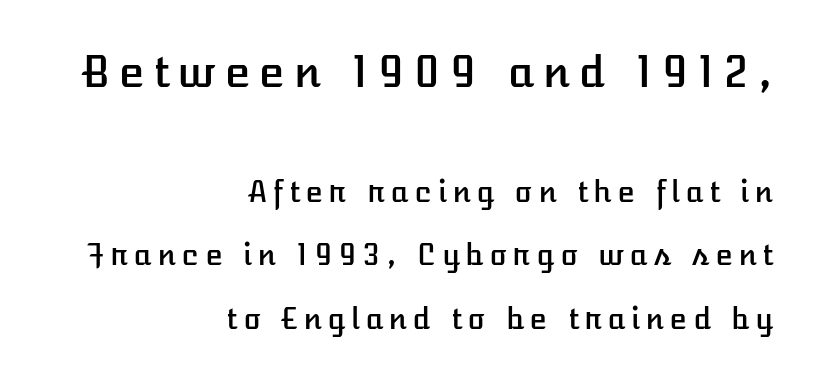
{"italic": "no", "width": "normal", "stroke_contrast": "low", "x_height": "medium", "monospaced": "no", "underline": "no", "align": "right", "line_spacing": "loose", "line_spacing_ratio": 2.19, "larger_block": "first", "size_ratio": 1.48, "glyph_px": 43}
